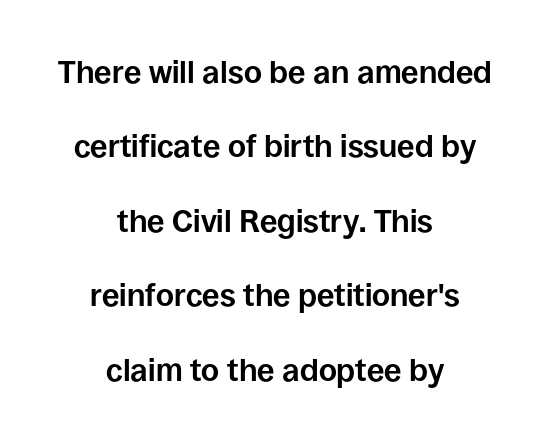
Pretty heavy lettering here — definitely bold. Quick note: underline off. Letter spacing: default. Typographically, this falls in the sans-serif category. If you folded the block vertically in half, each line would mirror itself in length.
